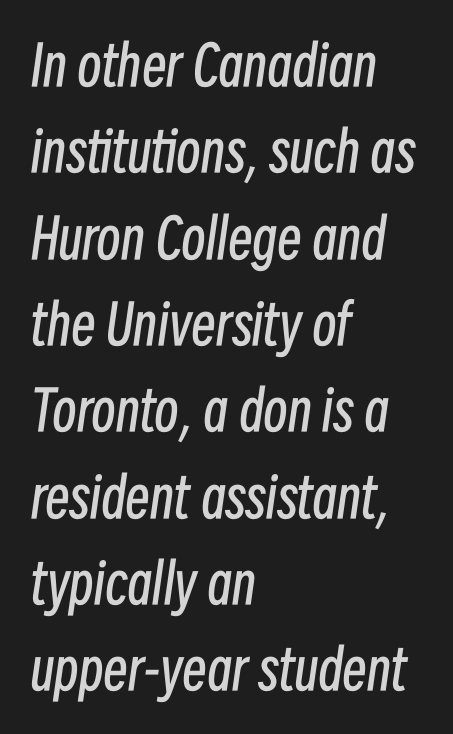
{"italic": "yes", "lean": "right", "slant_degrees": 8, "bold": "no", "weight": "regular", "width": "condensed", "stroke_contrast": "low", "x_height": "medium", "monospaced": "no", "underline": "no", "align": "left", "line_spacing": "normal", "line_spacing_ratio": 1.57, "letter_spacing": "normal", "letter_spacing_em": 0.0, "glyph_px": 55}
